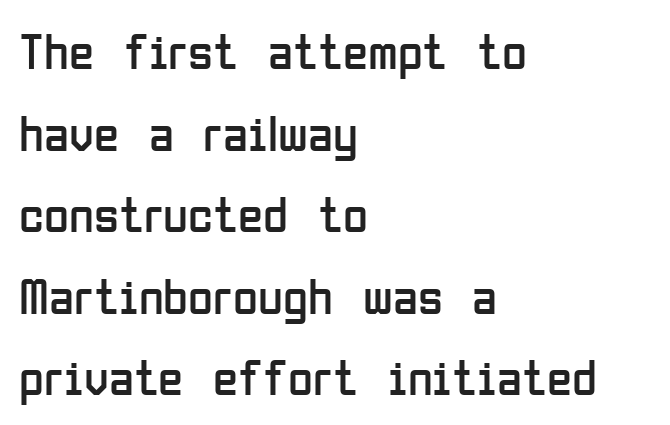
Q: Is the text bold? A: No.
Q: Is the text italic (slanted)? A: No, it is upright.
Q: Is the typeface a serif or a sans-serif typeface? A: Sans-serif.
Q: Is the text underlined? A: No.
Q: How is the paragraph aligned? A: Left-aligned.
Q: Is the spacing between letters normal or unusually wide? A: Normal.
Q: Is the spacing between lines tight, normal or loose? A: Normal.
Q: Width (condensed, normal, or wide)? A: Condensed.
Q: Stroke contrast? A: Low.
Q: x-height? A: Medium.
Q: Monospaced? A: No.
